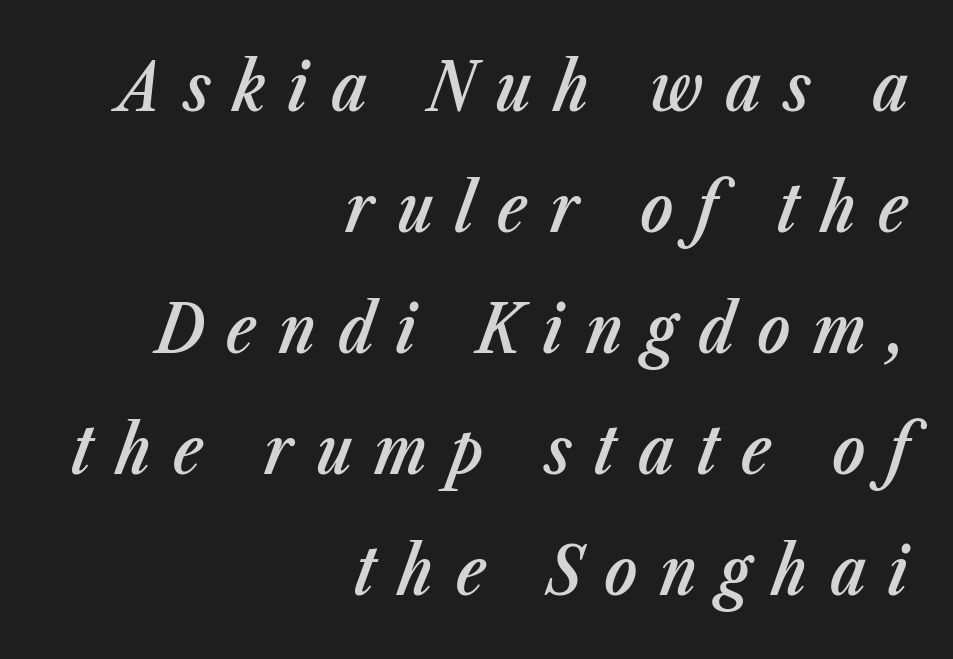
The image shows 68 px semibold, condensed type, italic (leaning right); set right-aligned, line spacing 1.78x, unusually wide letter spacing (+0.33 em), not underlined; low stroke contrast and a medium x-height.
